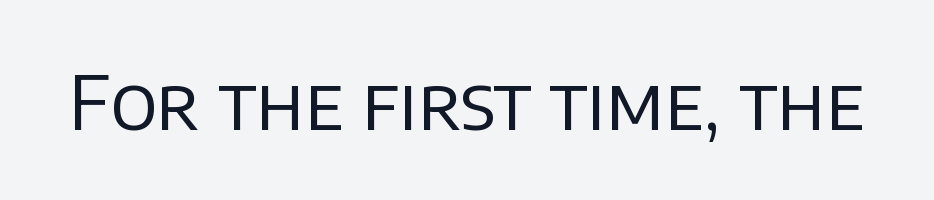
Q: Is the text bold? A: No.
Q: Is the text italic (slanted)? A: No, it is upright.
Q: Is the typeface a serif or a sans-serif typeface? A: Sans-serif.
Q: Is the text underlined? A: No.
Q: Is the spacing between letters normal or unusually wide? A: Normal.
Q: Width (condensed, normal, or wide)? A: Normal.
Q: Stroke contrast? A: Low.
Q: x-height? A: Large.
Q: Monospaced? A: No.
